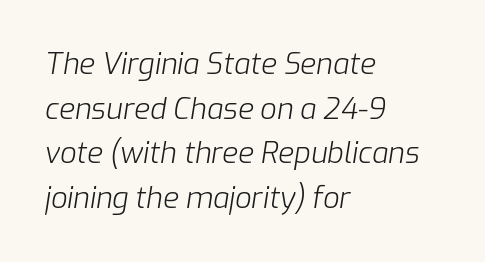
The image shows 29 px light type, italic (leaning right); set left-aligned, normal line spacing (1.54x), normal letter spacing, not underlined; low stroke contrast and a medium x-height.
